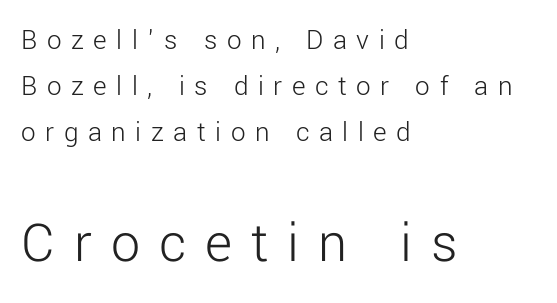
I'd call this a sans setting — the letters go barefoot. Do the characters align in a grid? No, the font is proportional. The string is rendered with underlining switched off. Does extra space separate the letters? Yes, quite a lot of it.
